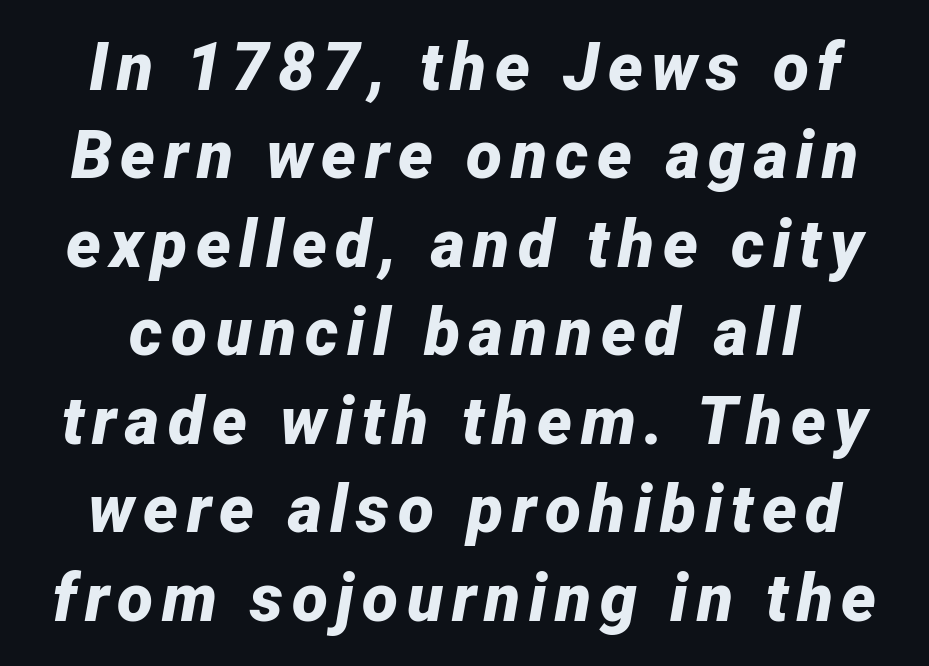
Proportional: the letters do not fall into vertical columns. Notice how descenders clear the ascenders below comfortably — that's standard leading. The letters are bold, with thick, heavy strokes. The glyphs are unaccompanied by any horizontal stroke below them. A typesetter would mark this as italic.
